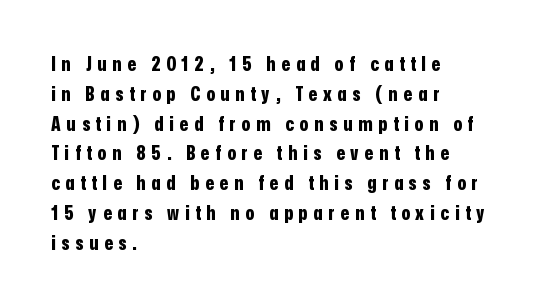
{"italic": "no", "bold": "yes", "underline": "no", "align": "left", "line_spacing": "normal", "line_spacing_ratio": 1.49, "letter_spacing": "wide", "letter_spacing_em": 0.29, "glyph_px": 20}
